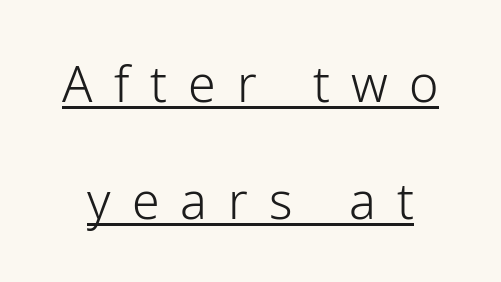
The typography opts for an upright posture over an oblique one. Caption: face not bold, strokes unweighted. The letterforms stand isolated, each surrounded by extra space. Note: no serifs on the glyphs. The rendered words wear a rule along their underside. Line spacing here is loose.
